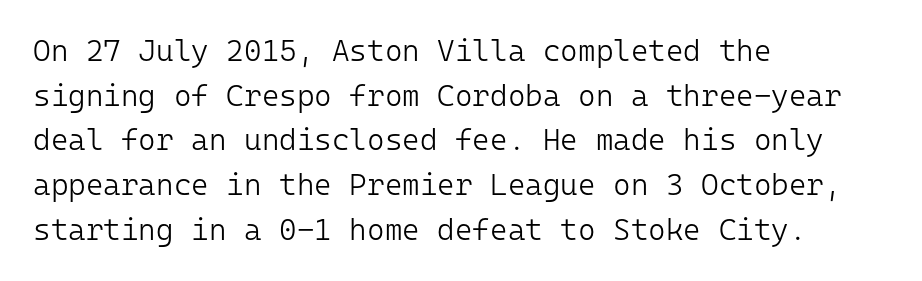
{"serif": "no", "italic": "no", "bold": "no", "weight": "light", "width": "normal", "stroke_contrast": "low", "x_height": "medium", "monospaced": "yes", "underline": "no", "align": "left", "line_spacing": "normal", "line_spacing_ratio": 1.49, "letter_spacing": "normal", "letter_spacing_em": 0.0, "glyph_px": 30}
